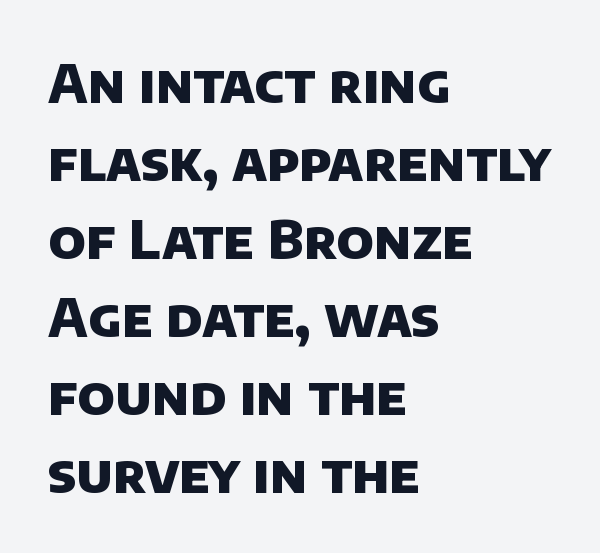
The image shows 53 px heavy sans-serif type; set left-aligned, normal line spacing (1.47x), normal letter spacing, not underlined; low stroke contrast and a large x-height.
